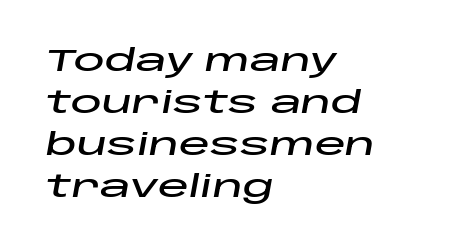
Here the designer chose a conventional face with non-uniform glyph widths. The lettering tilts uniformly, giving the passage an italic look. A clean baseline with only descenders dipping below it. The gaps between neighbouring characters are ordinary and unremarkable. How would I describe the line gaps? Plain and ordinary. This rendering uses left alignment, leaving the right contour irregular.
